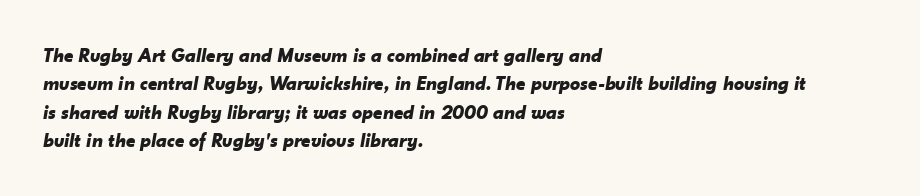
The image shows 20 px bold type, italic (leaning right); set left-aligned, normal line spacing (1.42x), normal letter spacing, not underlined.
